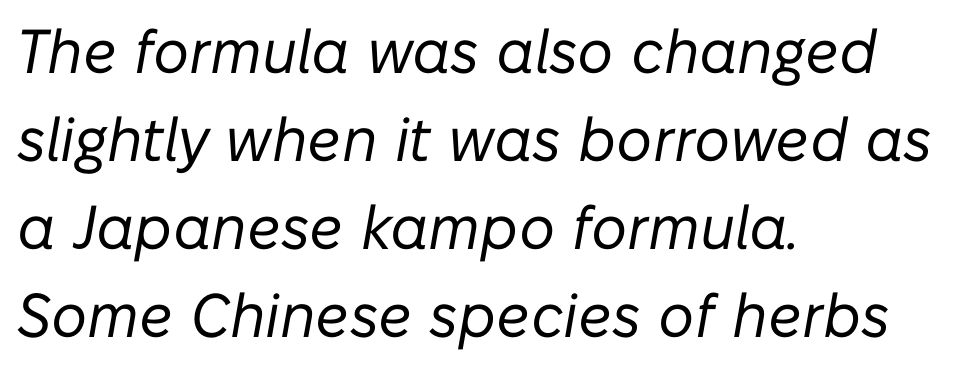
These lines sit exactly where default settings would place them. Underlining? Definitely not there. No extra tracking has been applied to these lines. Is the block centered? No — it sits flush against the left margin. The typeface has the unassuming heft of standard copy or less. This sample has the flowing, uneven cadence of proportional lettering.
